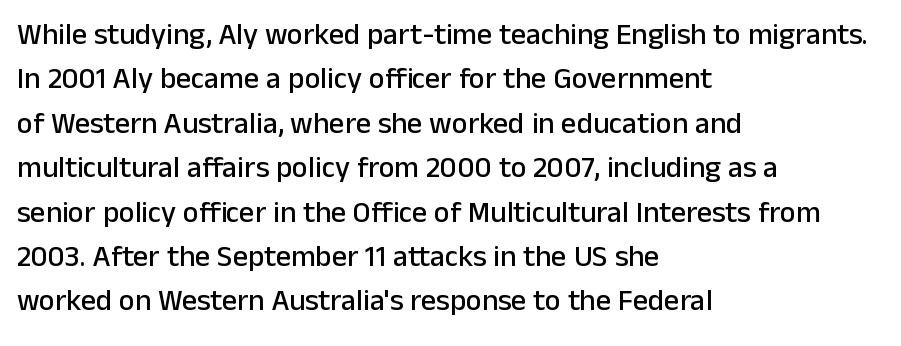
Q: Is the text italic (slanted)? A: No, it is upright.
Q: Is the typeface a serif or a sans-serif typeface? A: Sans-serif.
Q: Is the text underlined? A: No.
Q: How is the paragraph aligned? A: Left-aligned.
Q: Is the spacing between letters normal or unusually wide? A: Normal.
Q: Is the spacing between lines tight, normal or loose? A: Normal.
Q: Width (condensed, normal, or wide)? A: Normal.
Q: Stroke contrast? A: Low.
Q: x-height? A: Medium.
Q: Monospaced? A: No.
